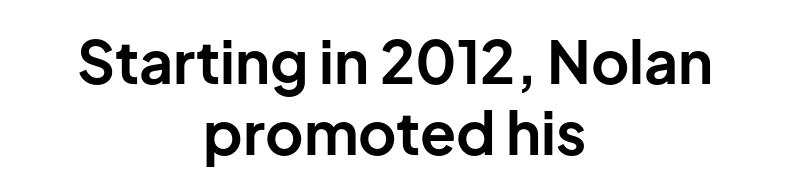
The image shows 59 px bold sans-serif type, upright; set centered, line spacing 1.21x, normal letter spacing, not underlined; low stroke contrast and a medium x-height.
